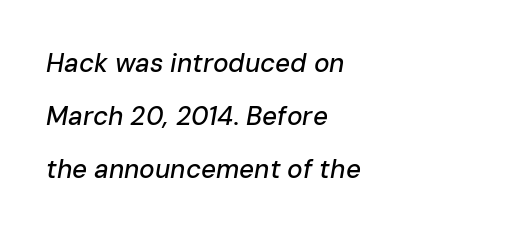
Words float on clear page, feet unadorned. The passage is arranged the way most books set body copy — flush left. Compared with typical paragraphs, the rows here are farther apart. The axis of the letterforms is tilted away from vertical. Letter spacing: default.
